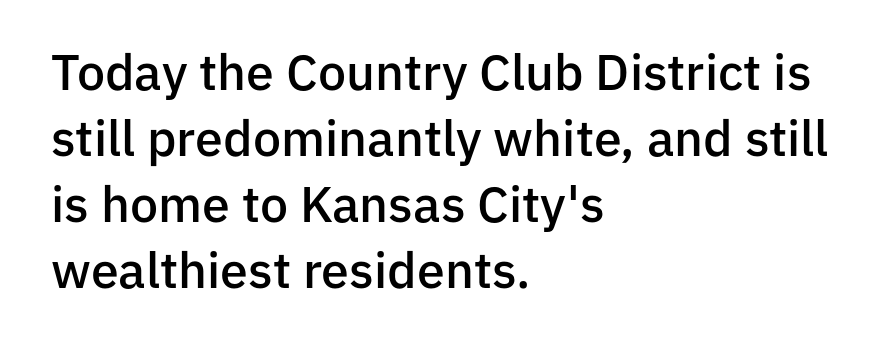
The image shows 50 px semibold sans-serif type, upright; set left-aligned, normal line spacing (1.32x), normal letter spacing, not underlined; low stroke contrast and a medium x-height.
